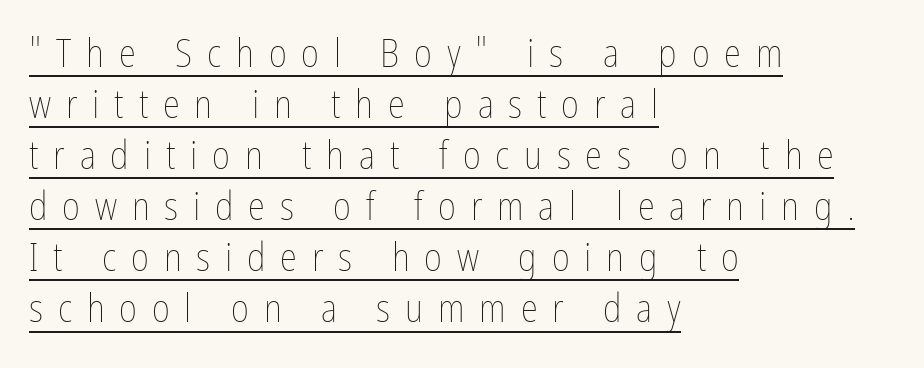
Proportional: the letters do not fall into vertical columns. These lines sit exactly where default settings would place them. Bold? No — there's no thickening of the strokes. Upright lettering throughout. Reading down the block, your eye returns to a fixed left position each line.
